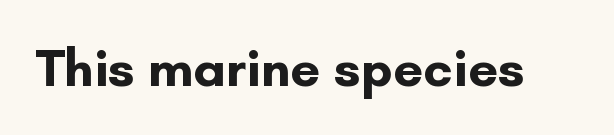
{"serif": "no", "italic": "no", "bold": "yes", "weight": "bold", "width": "normal", "stroke_contrast": "low", "x_height": "small", "monospaced": "no", "underline": "no", "letter_spacing": "normal", "letter_spacing_em": 0.0, "glyph_px": 53}
